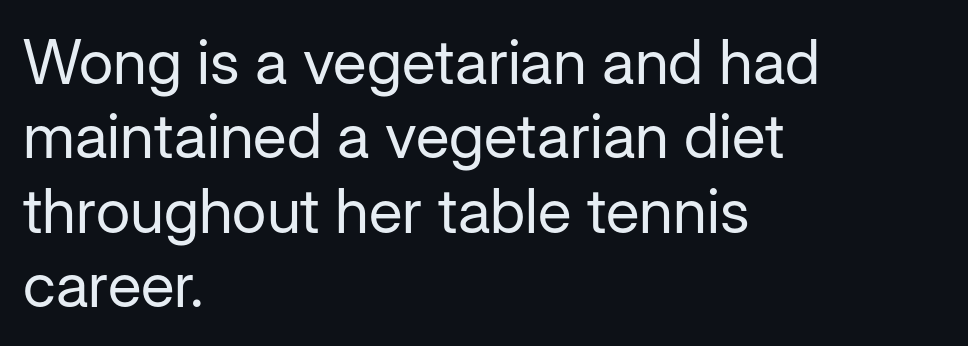
The image shows 62 px regular-weight sans-serif type, upright; set left-aligned, line spacing 1.2x, normal letter spacing, not underlined; low stroke contrast and a medium x-height.
